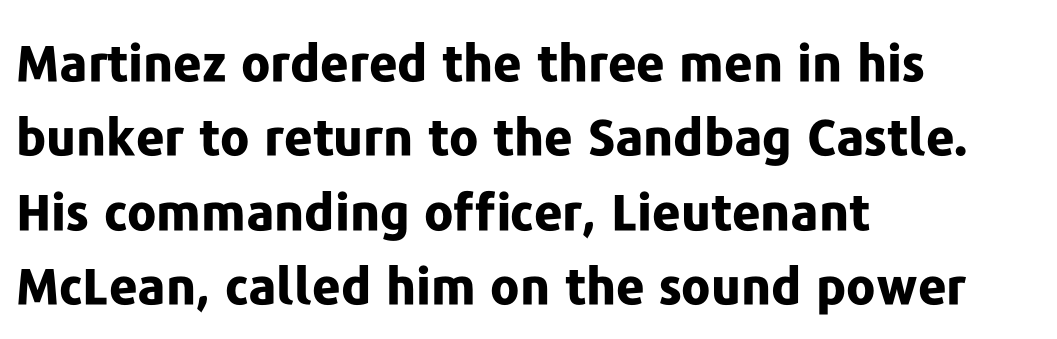
{"serif": "no", "italic": "no", "bold": "yes", "weight": "bold", "width": "normal", "stroke_contrast": "low", "x_height": "medium", "monospaced": "no", "underline": "no", "align": "left", "line_spacing": "normal", "line_spacing_ratio": 1.49, "letter_spacing": "normal", "letter_spacing_em": 0.0, "glyph_px": 50}
